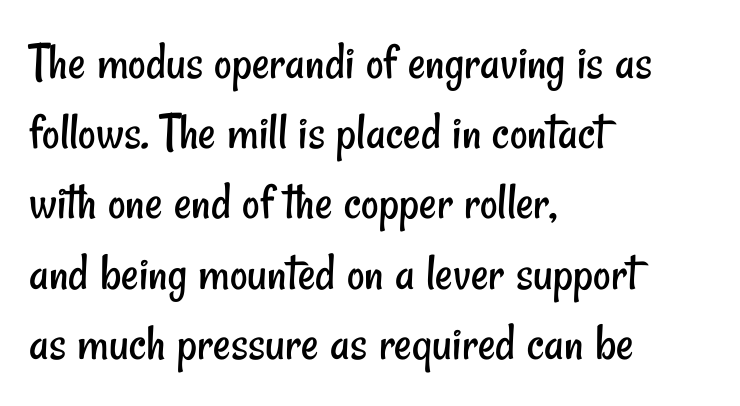
{"serif": "no", "bold": "no", "weight": "regular", "width": "condensed", "stroke_contrast": "low", "x_height": "small", "monospaced": "no", "underline": "no", "align": "left", "line_spacing": "normal", "line_spacing_ratio": 1.3, "letter_spacing": "normal", "letter_spacing_em": 0.0, "glyph_px": 54}
